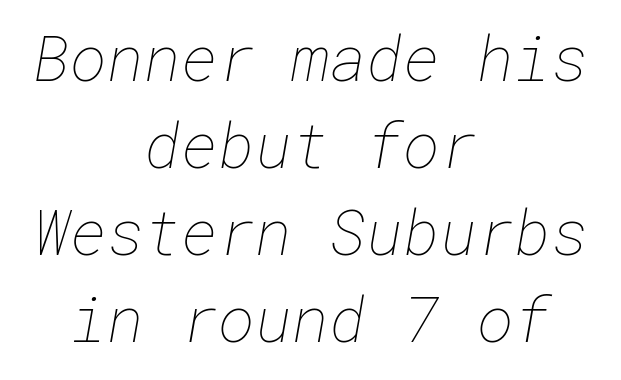
{"bold": "no", "weight": "thin", "width": "normal", "stroke_contrast": "low", "x_height": "medium", "underline": "no", "align": "center", "line_spacing": "normal", "line_spacing_ratio": 1.38, "letter_spacing": "normal", "letter_spacing_em": 0.0, "glyph_px": 63}
